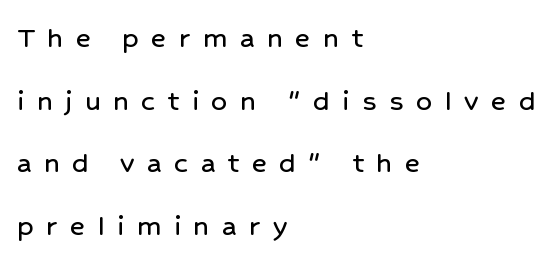
{"serif": "no", "italic": "no", "width": "normal", "stroke_contrast": "low", "x_height": "medium", "monospaced": "no", "underline": "no", "align": "left", "line_spacing": "loose", "line_spacing_ratio": 1.96, "letter_spacing": "wide", "letter_spacing_em": 0.39, "glyph_px": 32}
